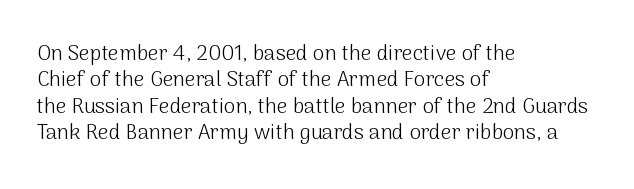
Q: Is the text bold? A: No.
Q: Is the text italic (slanted)? A: No, it is upright.
Q: Is the text underlined? A: No.
Q: How is the paragraph aligned? A: Left-aligned.
Q: Is the spacing between letters normal or unusually wide? A: Normal.
Q: Is the spacing between lines tight, normal or loose? A: Normal.
